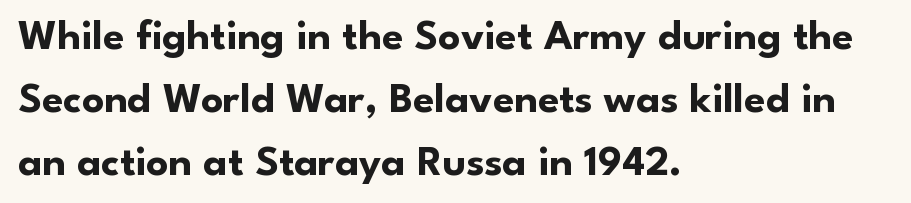
Q: Is the text bold? A: Yes.
Q: Is the text italic (slanted)? A: No, it is upright.
Q: Is the typeface a serif or a sans-serif typeface? A: Sans-serif.
Q: Is the text underlined? A: No.
Q: How is the paragraph aligned? A: Left-aligned.
Q: Is the spacing between letters normal or unusually wide? A: Normal.
Q: Is the spacing between lines tight, normal or loose? A: Normal.
Q: Width (condensed, normal, or wide)? A: Normal.
Q: Stroke contrast? A: Low.
Q: x-height? A: Small.
Q: Monospaced? A: No.
